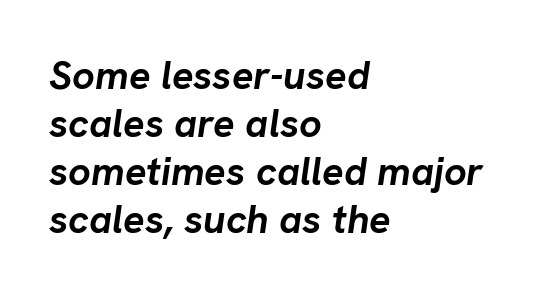
{"italic": "yes", "lean": "right", "slant_degrees": 8, "bold": "yes", "weight": "semibold", "width": "normal", "stroke_contrast": "low", "x_height": "medium", "monospaced": "no", "underline": "no", "align": "left", "line_spacing_ratio": 1.2, "letter_spacing": "normal", "letter_spacing_em": 0.0, "glyph_px": 40}
